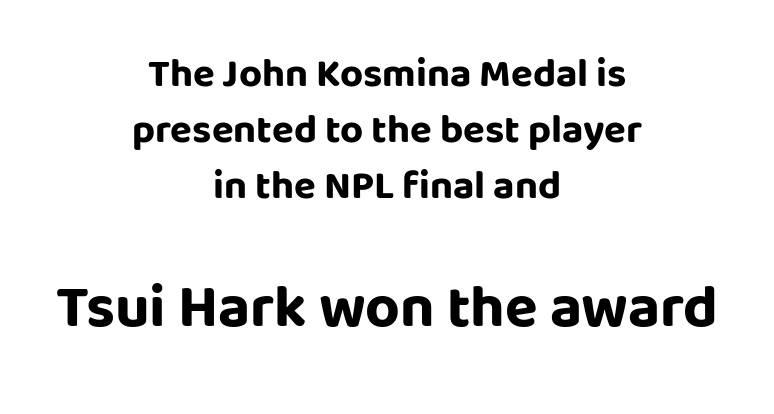
Line spacing here is normal. Caption: multi-line text, centered on the measure. Compare the two chunks: the lower has the greater cap height. A typesetter would call this proportional, since set widths differ per character.
